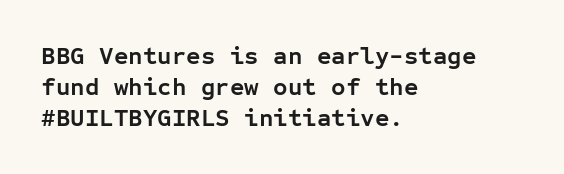
{"italic": "no", "bold": "yes", "underline": "no", "align": "left", "line_spacing": "normal", "line_spacing_ratio": 1.25, "letter_spacing": "normal", "letter_spacing_em": 0.0, "glyph_px": 25}
